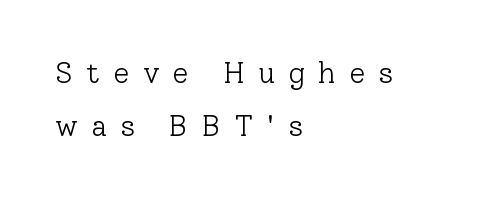
In CSS terms this would be text-align: left. Stroke mass is kept to a normal reading level or below. What kind of face is this? One with serifs. The strip under each line holds only bare page. The passage shown is typed in a proportional face where columns would drift.
